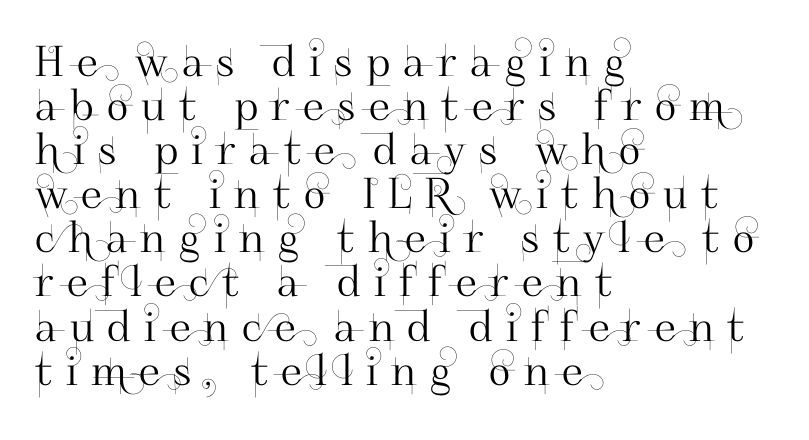
The rendering uses natural spacing where letterforms have individual widths. This rendering features lettering with no underline. Stroke terminals: plain, sans-serif. The rag falls on the right side of this text block.
